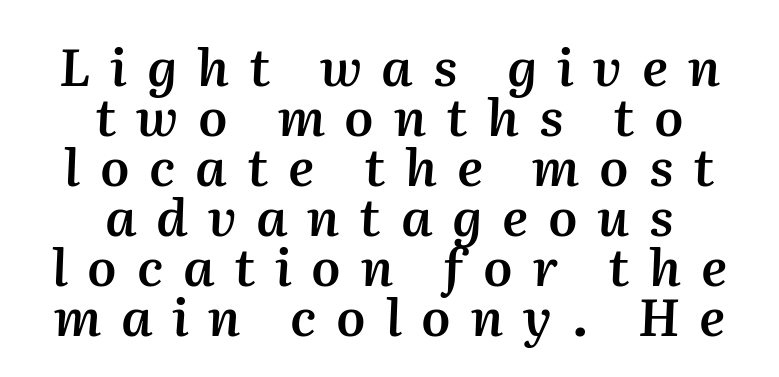
{"italic": "yes", "lean": "right", "slant_degrees": 2, "bold": "semi", "weight": "semibold", "width": "normal", "stroke_contrast": "medium", "x_height": "medium", "monospaced": "no", "underline": "no", "align": "center", "line_spacing": "tight", "line_spacing_ratio": 0.96, "letter_spacing": "wide", "letter_spacing_em": 0.38, "glyph_px": 52}
